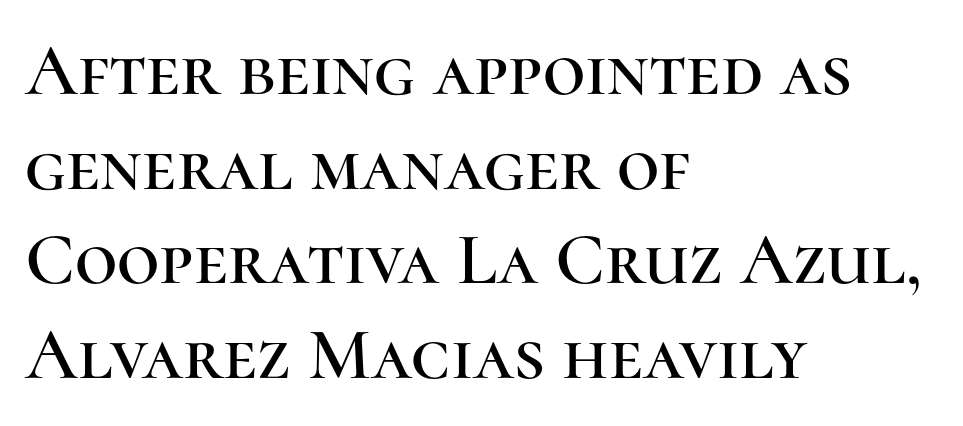
Whoever set this chose a conventional vertical rhythm. A roman cut, with each character standing at attention. Rule under the text: the space is simply empty. Do the characters align in a grid? No, the font is proportional. Compared with a centered layout, this one pins lines to the left instead.
